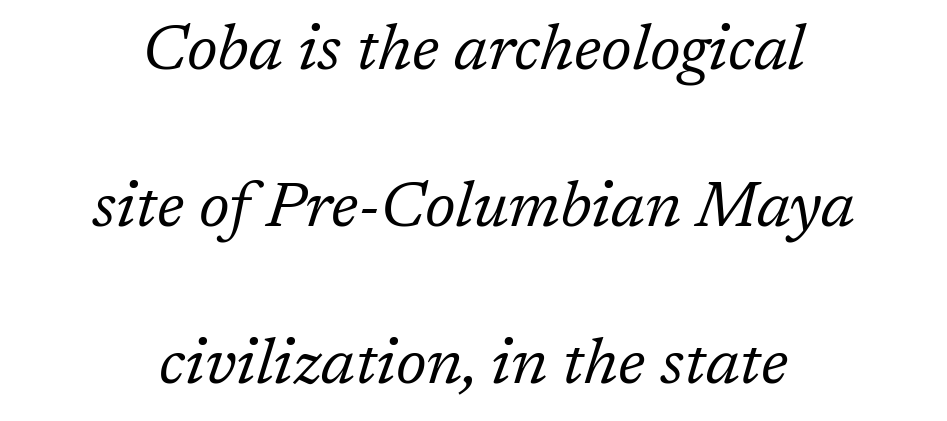
{"serif": "yes", "italic": "yes", "lean": "right", "slant_degrees": 17, "bold": "no", "weight": "regular", "width": "normal", "stroke_contrast": "low", "x_height": "medium", "monospaced": "no", "underline": "no", "align": "center", "line_spacing": "loose", "line_spacing_ratio": 2.45, "letter_spacing": "normal", "letter_spacing_em": 0.0, "glyph_px": 64}
